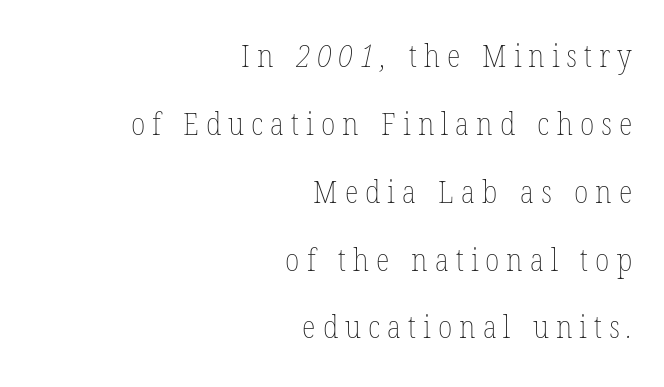
{"bold": "no", "weight": "thin", "width": "condensed", "stroke_contrast": "low", "x_height": "medium", "monospaced": "no", "underline": "no", "align": "right", "line_spacing": "loose", "line_spacing_ratio": 2.12, "letter_spacing": "wide", "letter_spacing_em": 0.22, "glyph_px": 32}
